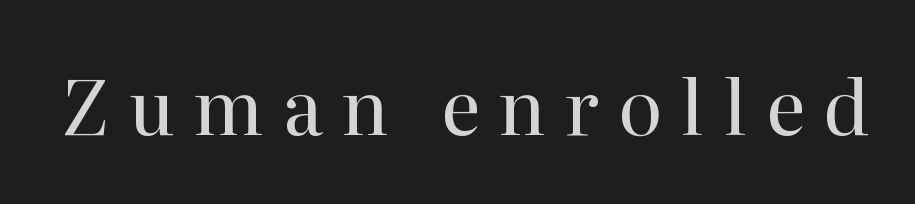
Descenders are the only things crossing below the line. When letters stand straight like this, we call the style roman or upright. Compared with a typical body face, this is equally light or lighter still. A typesetter would label this face a serif. Look at the tracking — it's clearly loosened, letters drifting apart.
